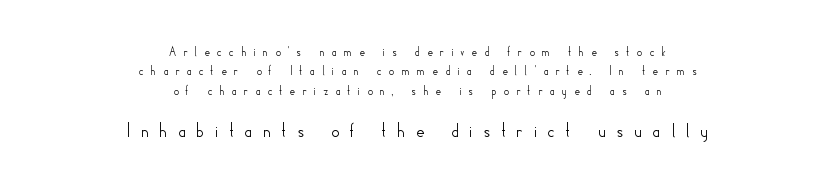
The image shows 21 px text type, upright; set centered, normal line spacing (1.38x), unusually wide letter spacing (+0.47 em), not underlined; the second (bottom) block is 1.5x larger.
